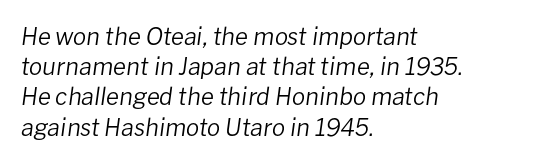
{"italic": "yes", "lean": "right", "slant_degrees": 8, "bold": "no", "underline": "no", "align": "left", "line_spacing": "normal", "line_spacing_ratio": 1.26, "letter_spacing": "normal", "letter_spacing_em": 0.0, "glyph_px": 24}
